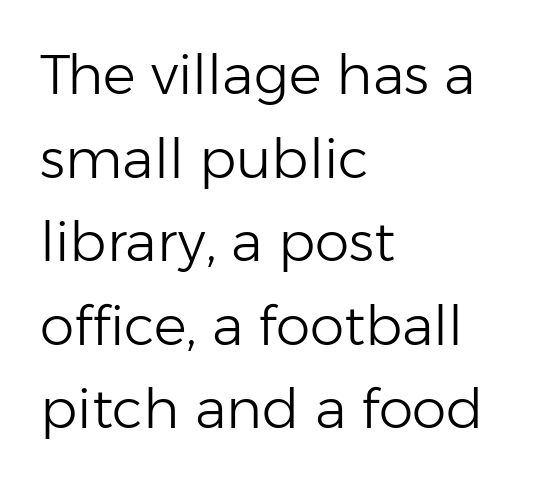
Q: Is the text bold? A: No.
Q: Is the text italic (slanted)? A: No, it is upright.
Q: Is the typeface a serif or a sans-serif typeface? A: Sans-serif.
Q: Is the text underlined? A: No.
Q: How is the paragraph aligned? A: Left-aligned.
Q: Is the spacing between letters normal or unusually wide? A: Normal.
Q: Is the spacing between lines tight, normal or loose? A: Normal.
Q: Width (condensed, normal, or wide)? A: Normal.
Q: Stroke contrast? A: Low.
Q: x-height? A: Medium.
Q: Monospaced? A: No.
